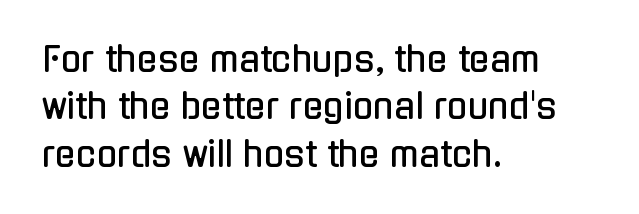
Q: Is the text italic (slanted)? A: No, it is upright.
Q: Is the typeface a serif or a sans-serif typeface? A: Sans-serif.
Q: Is the text underlined? A: No.
Q: How is the paragraph aligned? A: Left-aligned.
Q: Is the spacing between letters normal or unusually wide? A: Normal.
Q: Is the spacing between lines tight, normal or loose? A: Normal.
Q: Width (condensed, normal, or wide)? A: Condensed.
Q: Stroke contrast? A: Low.
Q: x-height? A: Medium.
Q: Monospaced? A: No.
